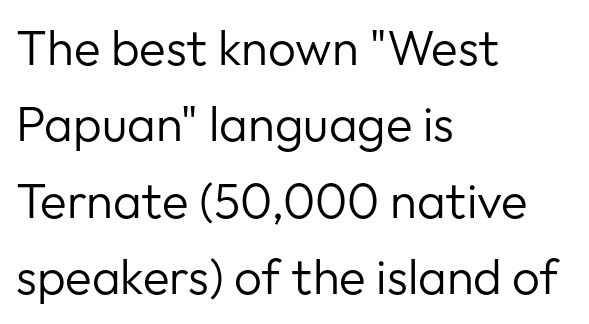
{"serif": "no", "italic": "no", "bold": "no", "weight": "regular", "width": "normal", "stroke_contrast": "low", "x_height": "medium", "monospaced": "no", "underline": "no", "align": "left", "line_spacing": "normal", "line_spacing_ratio": 1.56, "letter_spacing": "normal", "letter_spacing_em": 0.0, "glyph_px": 49}
